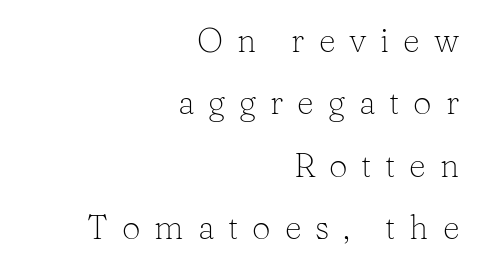
Descenders are the only things crossing below the line. Does the lettering tilt? It doesn't — this is upright. The typeface has the unassuming heft of standard copy or less. Words appear elongated and porous because spacing is wide. Here the designer chose a conventional face with non-uniform glyph widths. Teacher's note: observe the even right margin — that is flush-right alignment.
